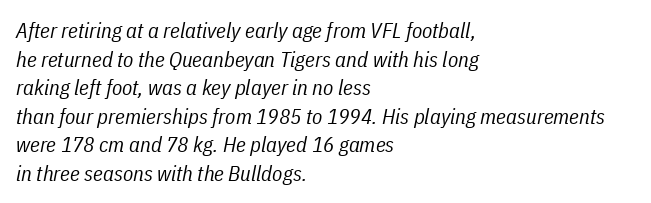
The image shows 21 px text type, italic (leaning right); set left-aligned, normal line spacing (1.36x), normal letter spacing, not underlined.
